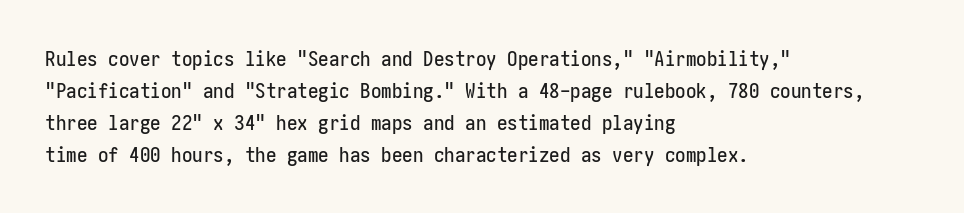
{"italic": "no", "underline": "no", "align": "left", "line_spacing": "normal", "line_spacing_ratio": 1.52, "letter_spacing": "normal", "letter_spacing_em": 0.0, "glyph_px": 21}
